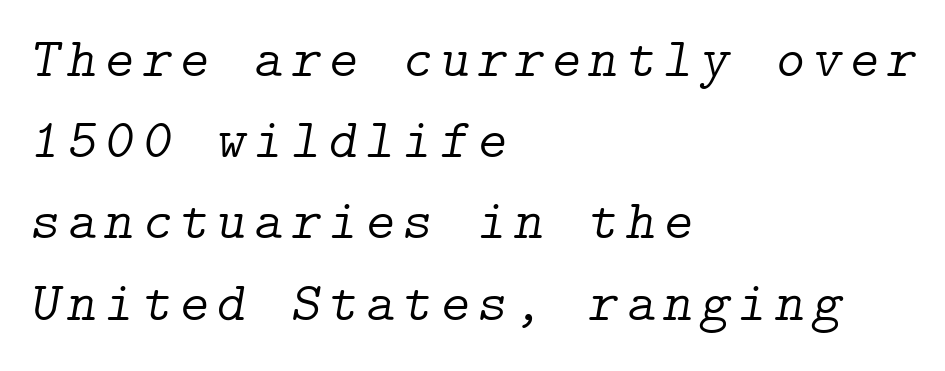
The image shows 56 px light serif type, italic (leaning right); set left-aligned, normal line spacing (1.45x), not underlined; low stroke contrast and a medium x-height.
